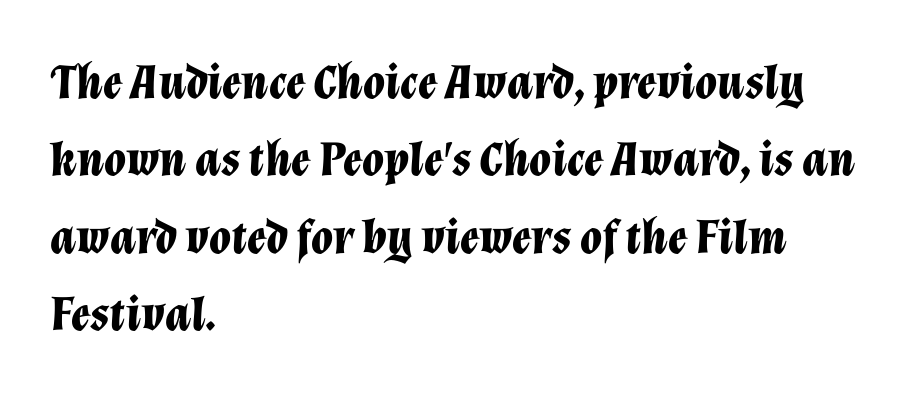
{"italic": "yes", "lean": "right", "slant_degrees": 12, "bold": "yes", "weight": "bold", "width": "normal", "stroke_contrast": "low", "x_height": "medium", "monospaced": "no", "underline": "no", "align": "left", "line_spacing": "normal", "line_spacing_ratio": 1.55, "letter_spacing": "normal", "letter_spacing_em": 0.0, "glyph_px": 50}
